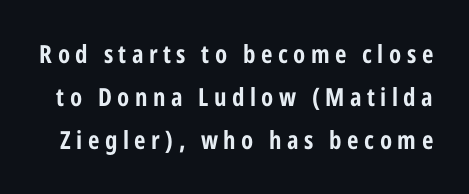
{"italic": "no", "underline": "no", "line_spacing_ratio": 1.73, "letter_spacing": "wide", "letter_spacing_em": 0.22, "glyph_px": 25}
